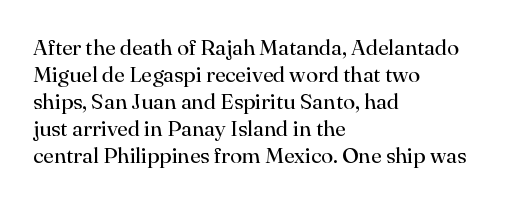
Beneath every word, the page is bare. The lettering holds an erect, upright posture throughout. Caption: face not bold, strokes unweighted. The gaps between neighbouring characters are ordinary and unremarkable.
